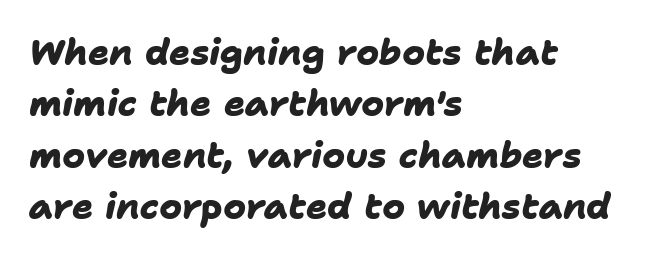
Q: Is the text bold? A: Yes.
Q: Is the typeface a serif or a sans-serif typeface? A: Sans-serif.
Q: Is the text underlined? A: No.
Q: How is the paragraph aligned? A: Left-aligned.
Q: Is the spacing between letters normal or unusually wide? A: Normal.
Q: Is the spacing between lines tight, normal or loose? A: Normal.
Q: Width (condensed, normal, or wide)? A: Normal.
Q: Stroke contrast? A: Low.
Q: x-height? A: Medium.
Q: Monospaced? A: No.
